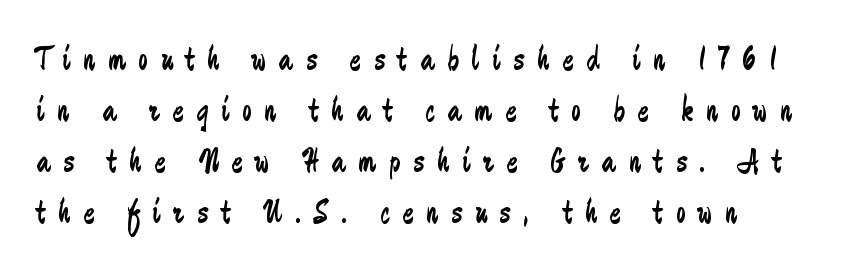
Q: Is the text bold? A: No.
Q: Is the text italic (slanted)? A: Yes.
Q: Is the typeface a serif or a sans-serif typeface? A: Sans-serif.
Q: Is the text underlined? A: No.
Q: How is the paragraph aligned? A: Left-aligned.
Q: Is the spacing between letters normal or unusually wide? A: Unusually wide.
Q: Is the spacing between lines tight, normal or loose? A: Normal.
Q: Width (condensed, normal, or wide)? A: Condensed.
Q: Stroke contrast? A: Low.
Q: x-height? A: Small.
Q: Monospaced? A: No.
